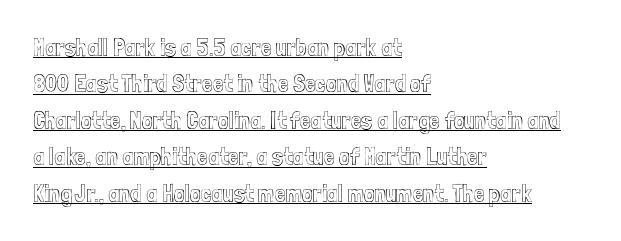
If you measured baseline to baseline, you'd find a middling distance. It's the straight-up-and-down kind of type. Decoration check: the copy is underlined. Layout note: lines flush left. Is the letter spacing exaggerated? No — it looks like the ordinary default.
